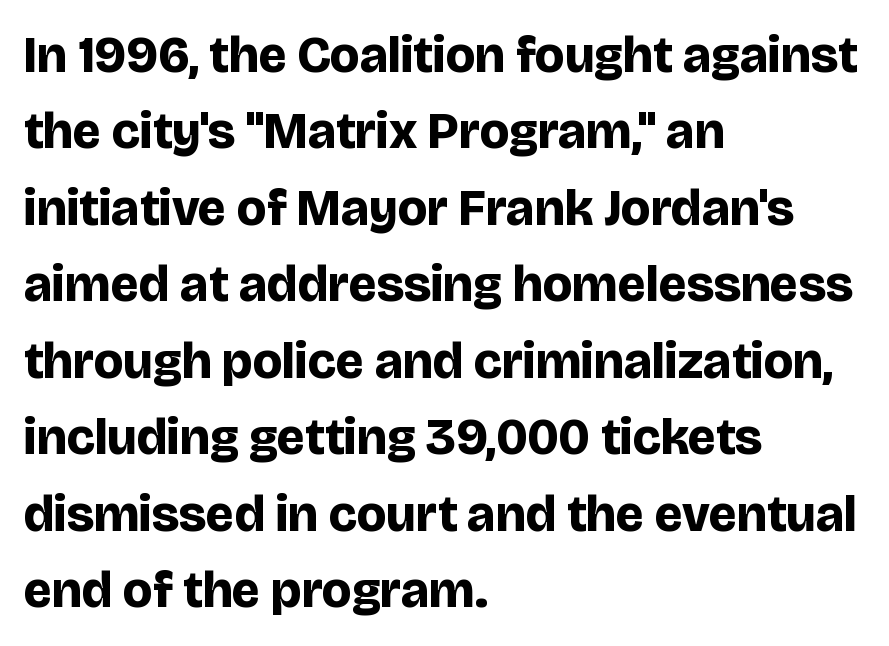
Q: Is the text bold? A: Yes.
Q: Is the text italic (slanted)? A: No, it is upright.
Q: Is the typeface a serif or a sans-serif typeface? A: Sans-serif.
Q: Is the text underlined? A: No.
Q: How is the paragraph aligned? A: Left-aligned.
Q: Is the spacing between letters normal or unusually wide? A: Normal.
Q: Is the spacing between lines tight, normal or loose? A: Normal.
Q: Width (condensed, normal, or wide)? A: Normal.
Q: Stroke contrast? A: Low.
Q: x-height? A: Large.
Q: Monospaced? A: No.
